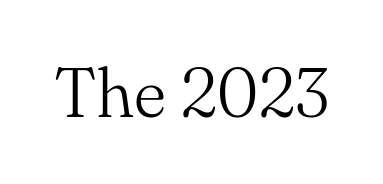
The image shows 69 px light serif type, upright; set normal letter spacing, not underlined; medium stroke contrast and a small x-height.
